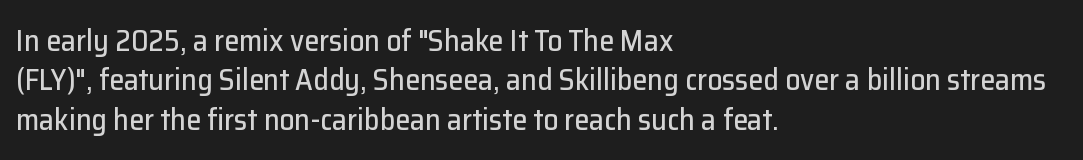
Q: Is the text italic (slanted)? A: No, it is upright.
Q: Is the typeface a serif or a sans-serif typeface? A: Sans-serif.
Q: Is the text underlined? A: No.
Q: How is the paragraph aligned? A: Left-aligned.
Q: Is the spacing between letters normal or unusually wide? A: Normal.
Q: Is the spacing between lines tight, normal or loose? A: Normal.
Q: Width (condensed, normal, or wide)? A: Normal.
Q: Stroke contrast? A: Low.
Q: x-height? A: Medium.
Q: Monospaced? A: No.
